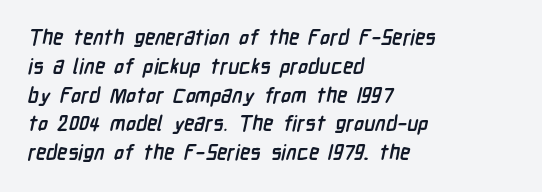
The image shows 21 px bold type; set left-aligned, normal line spacing (1.37x), normal letter spacing, not underlined.
